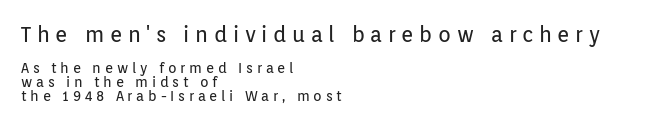
Q: Is the text bold? A: No.
Q: Is the text italic (slanted)? A: No, it is upright.
Q: Is the text underlined? A: No.
Q: How is the paragraph aligned? A: Left-aligned.
Q: Is the spacing between letters normal or unusually wide? A: Unusually wide.
Q: Is the spacing between lines tight, normal or loose? A: Tight.
Q: Which block of text is set in a larger size, the first (top) or the second (bottom)? A: The first (top) one.
